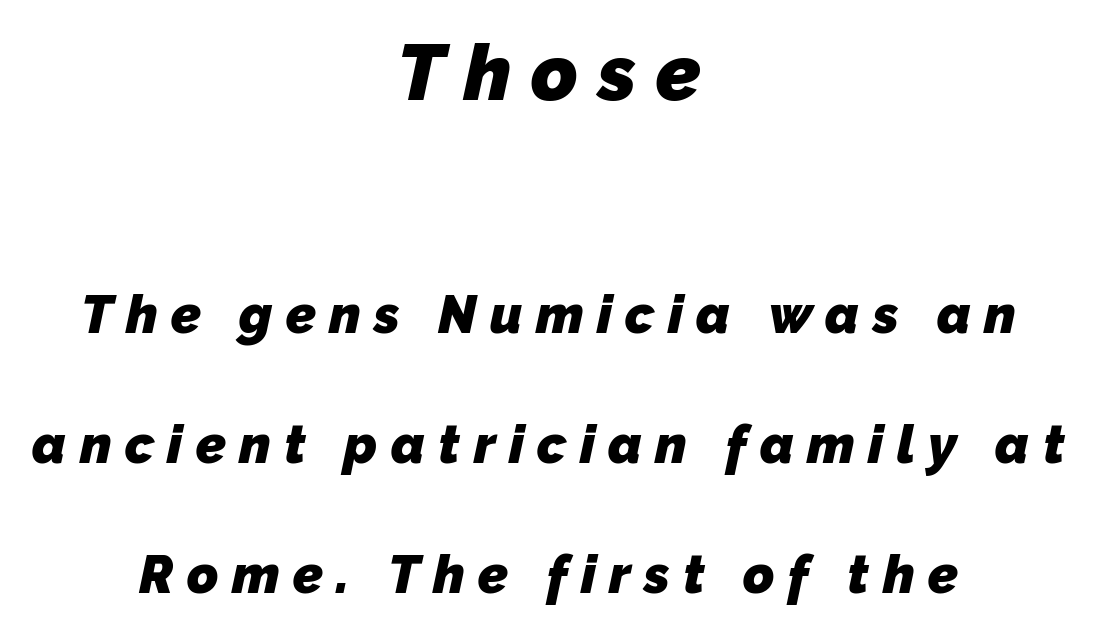
The image shows 79 px heavy sans-serif type; set centered, loose line spacing (2.46x), unusually wide letter spacing (+0.25 em), not underlined; the first (top) block is 1.49x larger; low stroke contrast and a medium x-height.
